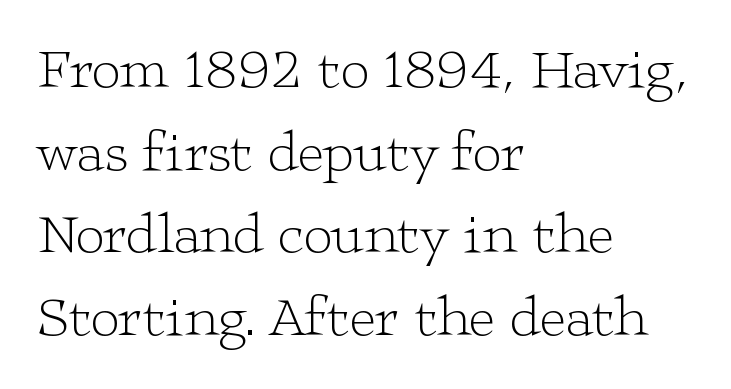
Q: Is the text bold? A: No.
Q: Is the text italic (slanted)? A: No, it is upright.
Q: Is the typeface a serif or a sans-serif typeface? A: Serif.
Q: Is the text underlined? A: No.
Q: How is the paragraph aligned? A: Left-aligned.
Q: Is the spacing between letters normal or unusually wide? A: Normal.
Q: Is the spacing between lines tight, normal or loose? A: Normal.
Q: Width (condensed, normal, or wide)? A: Wide.
Q: Stroke contrast? A: Low.
Q: x-height? A: Medium.
Q: Monospaced? A: No.
